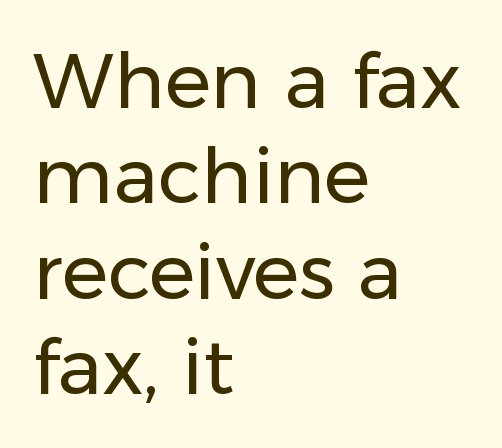
{"serif": "no", "italic": "no", "bold": "no", "weight": "regular", "width": "normal", "stroke_contrast": "low", "x_height": "medium", "monospaced": "no", "underline": "no", "align": "left", "line_spacing_ratio": 1.24, "letter_spacing": "normal", "letter_spacing_em": 0.0, "glyph_px": 77}
